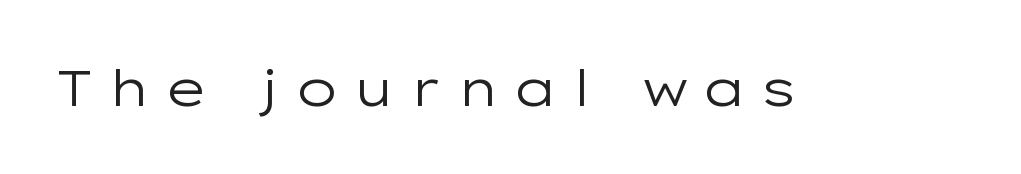
Ink coverage per letter is moderate at most. The specimen reads as upright at a glance. Check where the strokes stop: nothing finishes them off — pure sans. Unmarked baselines from the first word to the last. Note the varied advance widths — an 'i' is clearly narrower than an 'm'. Does extra space separate the letters? Yes, quite a lot of it.
